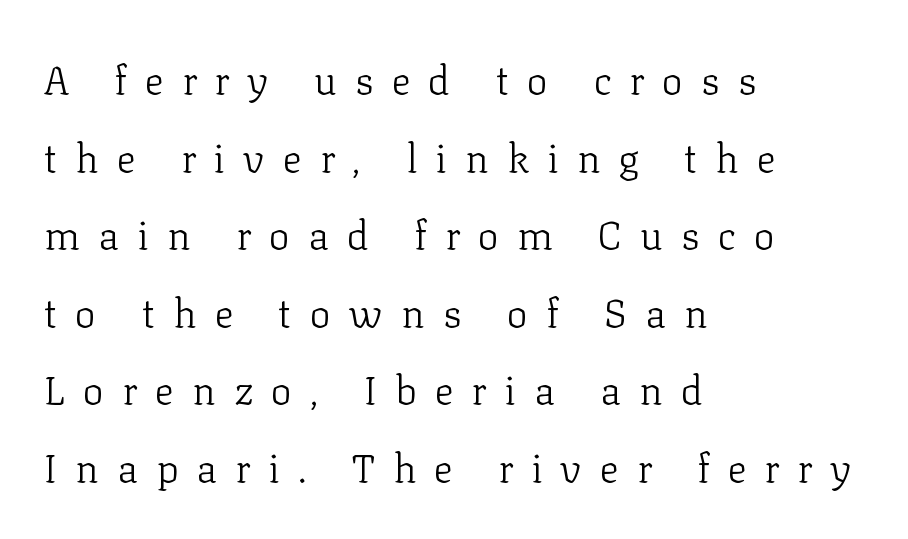
Q: Is the text bold? A: No.
Q: Is the text italic (slanted)? A: No, it is upright.
Q: Is the typeface a serif or a sans-serif typeface? A: Serif.
Q: Is the text underlined? A: No.
Q: How is the paragraph aligned? A: Left-aligned.
Q: Is the spacing between letters normal or unusually wide? A: Unusually wide.
Q: Is the spacing between lines tight, normal or loose? A: Loose.
Q: Width (condensed, normal, or wide)? A: Normal.
Q: Stroke contrast? A: Low.
Q: x-height? A: Medium.
Q: Monospaced? A: No.
